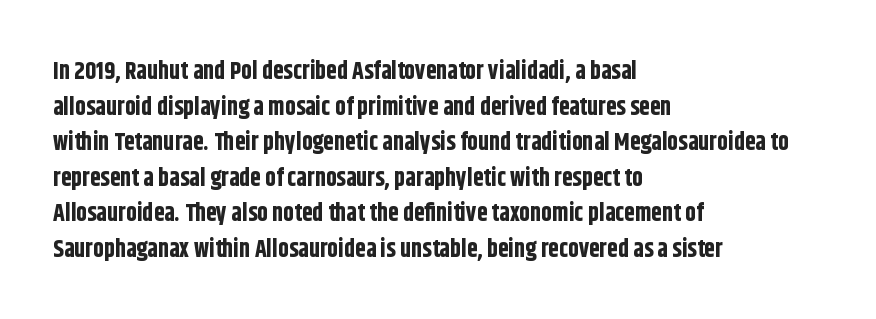
{"italic": "no", "bold": "yes", "underline": "no", "align": "left", "line_spacing": "normal", "line_spacing_ratio": 1.48, "letter_spacing": "normal", "letter_spacing_em": 0.0, "glyph_px": 24}
